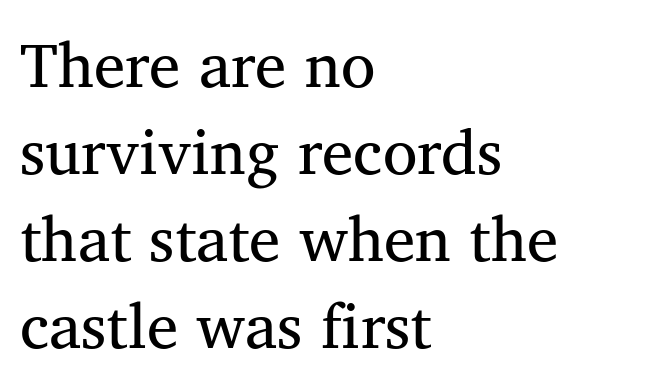
{"serif": "yes", "italic": "no", "bold": "no", "weight": "regular", "width": "normal", "stroke_contrast": "medium", "x_height": "medium", "monospaced": "no", "underline": "no", "align": "left", "line_spacing": "normal", "line_spacing_ratio": 1.38, "letter_spacing": "normal", "letter_spacing_em": 0.0, "glyph_px": 63}
